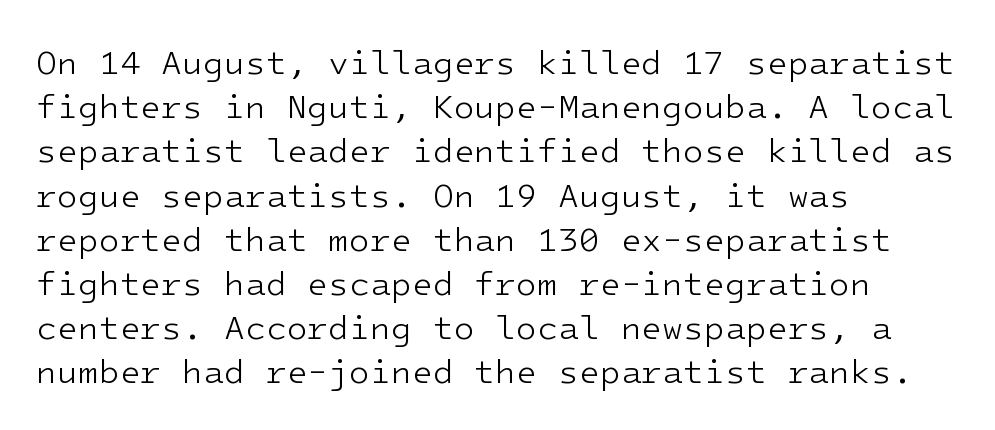
Serifs: no, the terminals of the letterforms are clean. Type without underlining. Style check: upright. The passage shown is typed in a monospace face where columns stay perfectly aligned. Students, observe: this is what conventionally led text looks like.
